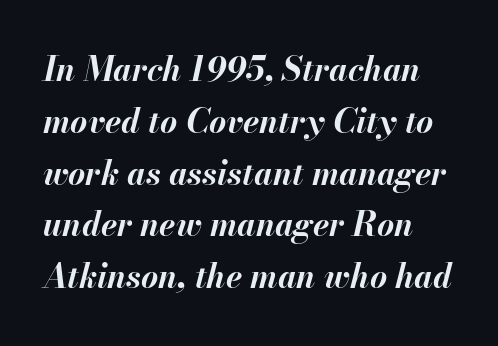
The letterforms sit shoulder to shoulder at normal distance. The zone under the glyphs is completely vacant. Leading matches the norm, producing a regular column. Notice how the stems are inclined rather than vertical — that's the hallmark of italics. Set as a true bold cut, around the 700 mark.
